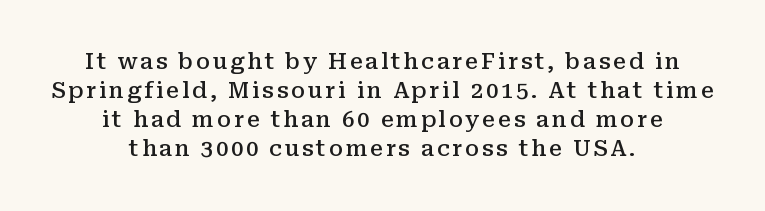
The image shows 22 px text type, upright; set centered, normal line spacing (1.32x), not underlined.
